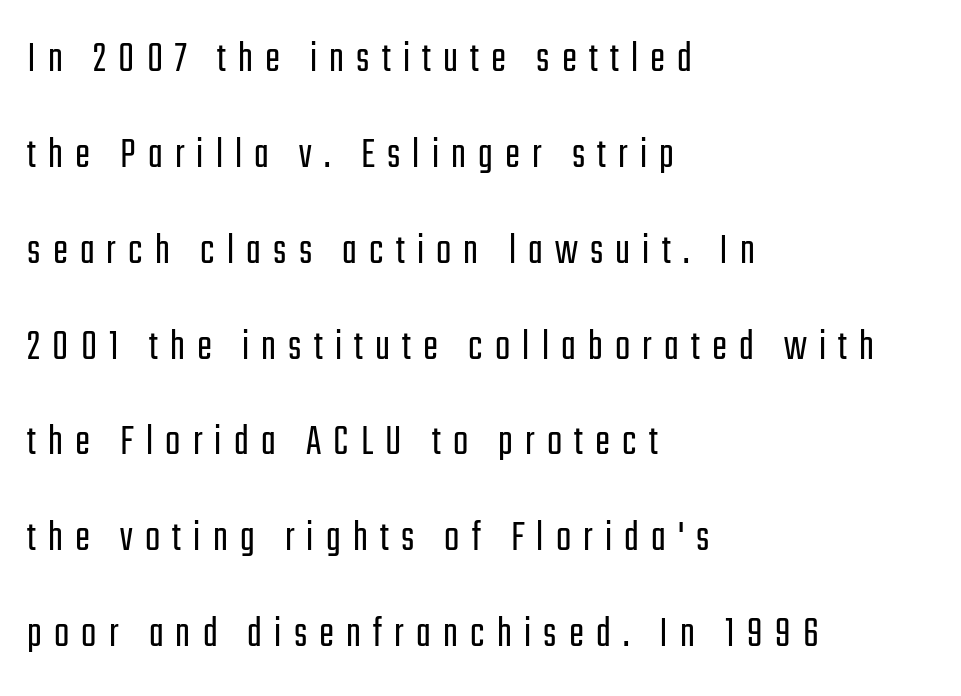
Q: Is the text bold? A: No.
Q: Is the text italic (slanted)? A: No, it is upright.
Q: Is the typeface a serif or a sans-serif typeface? A: Sans-serif.
Q: Is the text underlined? A: No.
Q: How is the paragraph aligned? A: Left-aligned.
Q: Is the spacing between letters normal or unusually wide? A: Unusually wide.
Q: Is the spacing between lines tight, normal or loose? A: Loose.
Q: Width (condensed, normal, or wide)? A: Condensed.
Q: Stroke contrast? A: Low.
Q: x-height? A: Medium.
Q: Monospaced? A: No.
